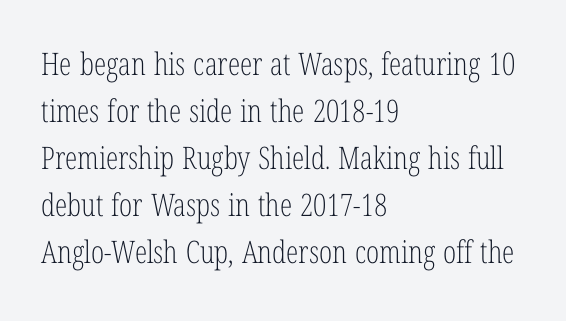
{"serif": "yes", "italic": "no", "bold": "no", "weight": "light", "width": "condensed", "stroke_contrast": "low", "x_height": "medium", "monospaced": "no", "underline": "no", "align": "left", "line_spacing": "normal", "line_spacing_ratio": 1.52, "letter_spacing": "normal", "letter_spacing_em": 0.0, "glyph_px": 31}
